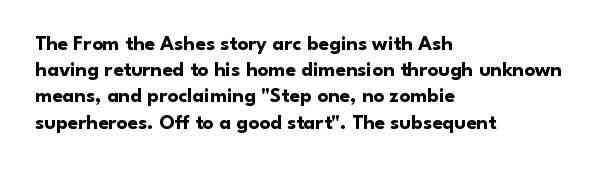
The image shows 21 px bold type, upright; set left-aligned, normal line spacing (1.25x), normal letter spacing, not underlined.
